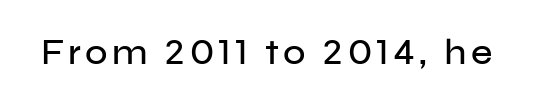
Every character sits straight up, as roman type does. Do the characters align in a grid? No, the font is proportional. A sans-serif font was chosen for this passage. The passage shown is not underscored anywhere.
